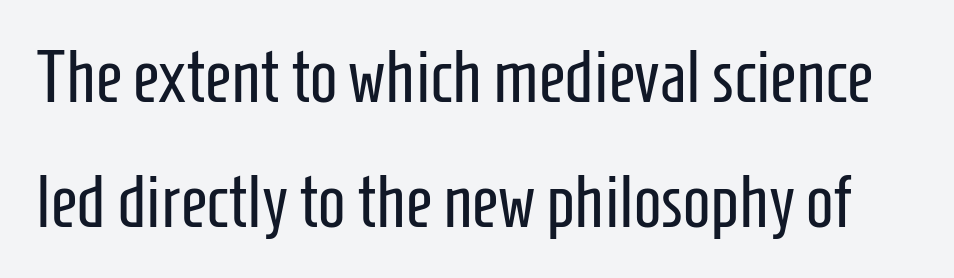
{"serif": "no", "italic": "no", "bold": "no", "weight": "regular", "width": "condensed", "stroke_contrast": "low", "x_height": "medium", "monospaced": "no", "underline": "no", "line_spacing_ratio": 1.71, "letter_spacing": "normal", "letter_spacing_em": 0.0, "glyph_px": 73}
